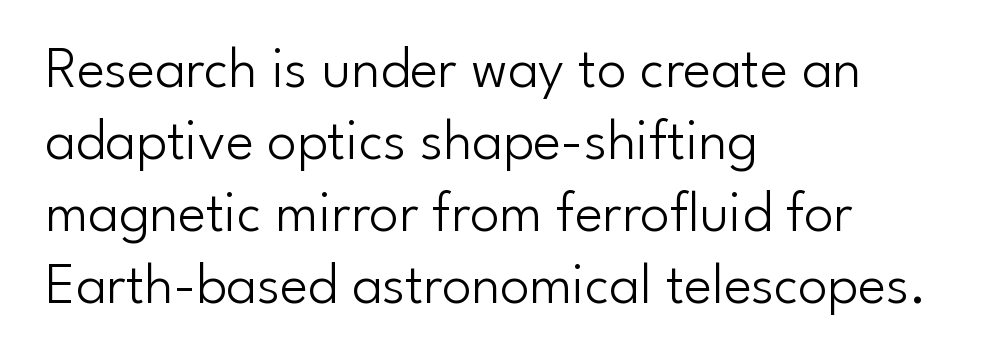
The rag falls on the right side of this text block. Note the varied advance widths — an 'i' is clearly narrower than an 'm'. The letterforms sit at book weight or below. The words here are not underlined.
